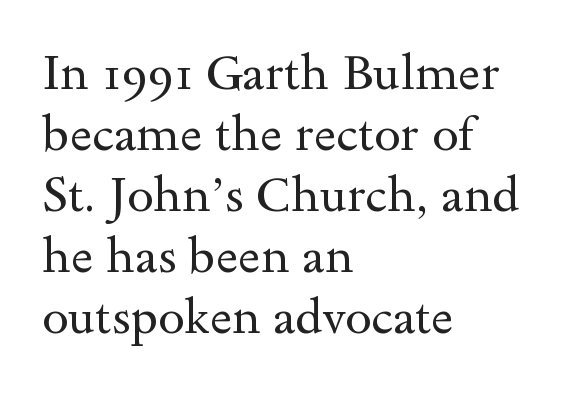
The image shows 48 px regular-weight, wide serif type, upright; set left-aligned, normal line spacing (1.27x), normal letter spacing, not underlined; a small x-height.
